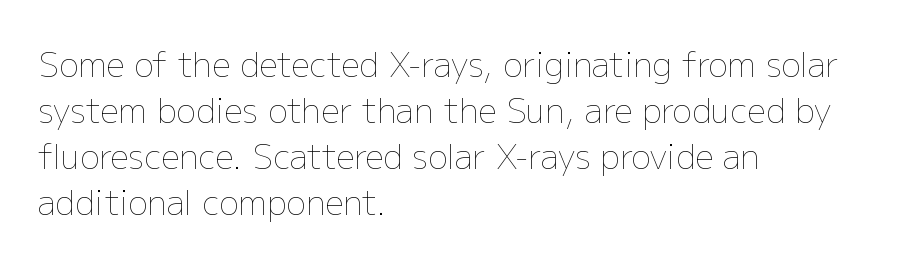
Q: Is the text bold? A: No.
Q: Is the text italic (slanted)? A: No, it is upright.
Q: Is the text underlined? A: No.
Q: How is the paragraph aligned? A: Left-aligned.
Q: Is the spacing between letters normal or unusually wide? A: Normal.
Q: Is the spacing between lines tight, normal or loose? A: Normal.
Q: Width (condensed, normal, or wide)? A: Normal.
Q: Stroke contrast? A: Low.
Q: x-height? A: Medium.
Q: Monospaced? A: No.
